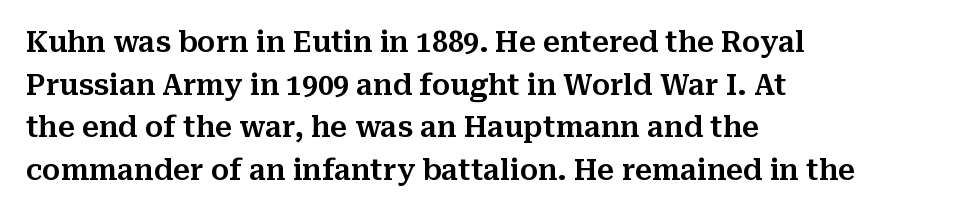
The image shows 28 px serif type, upright; set left-aligned, normal line spacing (1.52x), normal letter spacing, not underlined; medium stroke contrast and a medium x-height.
